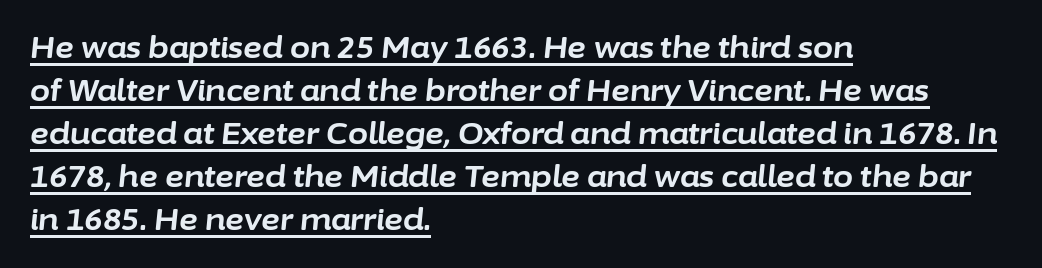
The face used here is proportionally spaced, like ordinary book or web type. Does the copy run flush right? No — it runs flush left. Typographic density is high because the face is bold. The face used here has a pronounced slope to its letters. The rendering uses the underline text-decoration. No extra tracking has been applied to these lines.
